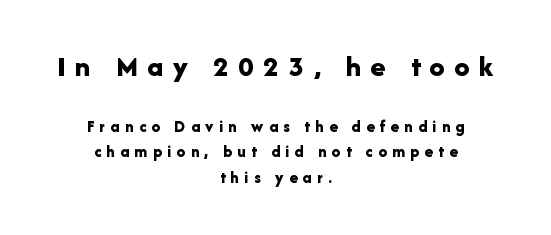
Q: Is the text bold? A: Yes.
Q: Is the text italic (slanted)? A: No, it is upright.
Q: Is the typeface a serif or a sans-serif typeface? A: Sans-serif.
Q: Is the text underlined? A: No.
Q: How is the paragraph aligned? A: Centered.
Q: Is the spacing between letters normal or unusually wide? A: Unusually wide.
Q: Is the spacing between lines tight, normal or loose? A: Normal.
Q: Which block of text is set in a larger size, the first (top) or the second (bottom)? A: The first (top) one.
Q: Width (condensed, normal, or wide)? A: Normal.
Q: Stroke contrast? A: Low.
Q: x-height? A: Medium.
Q: Monospaced? A: No.
